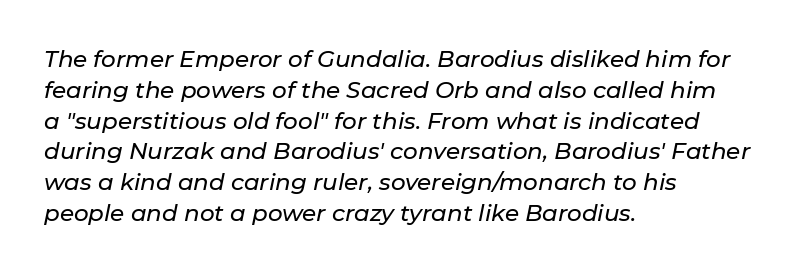
There is no visible air inserted between adjacent glyphs. One-word summary of the alignment: left. Vertical spacing — default. Notice how the stems are inclined rather than vertical — that's the hallmark of italics. Anything drawn beneath the words? Only blank space.
